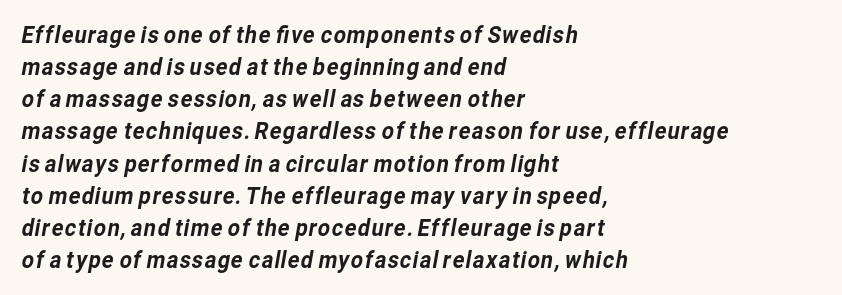
The image shows 24 px text type; set left-aligned, normal line spacing (1.34x), normal letter spacing, not underlined.
